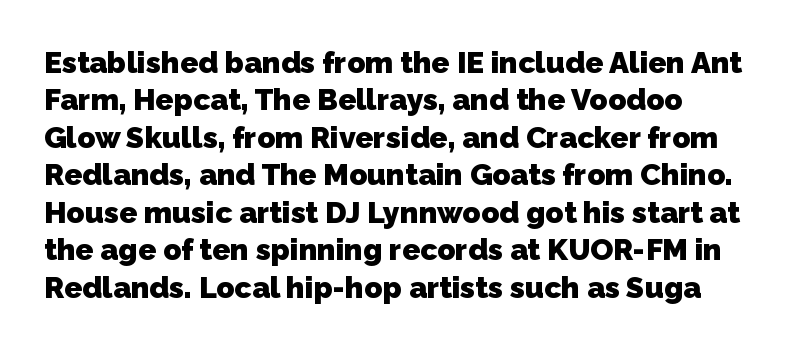
{"serif": "no", "bold": "yes", "weight": "heavy", "width": "normal", "stroke_contrast": "low", "x_height": "medium", "monospaced": "no", "underline": "no", "line_spacing": "normal", "line_spacing_ratio": 1.25, "letter_spacing": "normal", "letter_spacing_em": 0.0, "glyph_px": 30}
